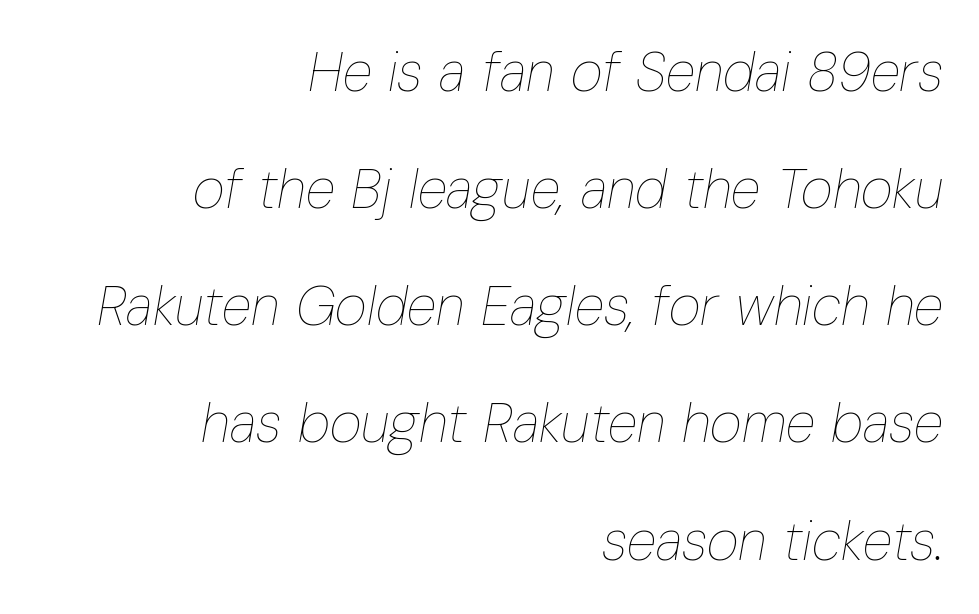
Q: Is the text bold? A: No.
Q: Is the text italic (slanted)? A: Yes, it leans right by about 10 degrees.
Q: Is the text underlined? A: No.
Q: How is the paragraph aligned? A: Right-aligned.
Q: Is the spacing between letters normal or unusually wide? A: Normal.
Q: Is the spacing between lines tight, normal or loose? A: Loose.
Q: Width (condensed, normal, or wide)? A: Condensed.
Q: Stroke contrast? A: Low.
Q: x-height? A: Medium.
Q: Monospaced? A: No.
